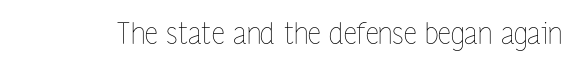
Q: Is the text bold? A: No.
Q: Is the text italic (slanted)? A: No, it is upright.
Q: Is the text underlined? A: No.
Q: Is the spacing between letters normal or unusually wide? A: Normal.
Q: Width (condensed, normal, or wide)? A: Condensed.
Q: Stroke contrast? A: Low.
Q: x-height? A: Medium.
Q: Monospaced? A: No.
